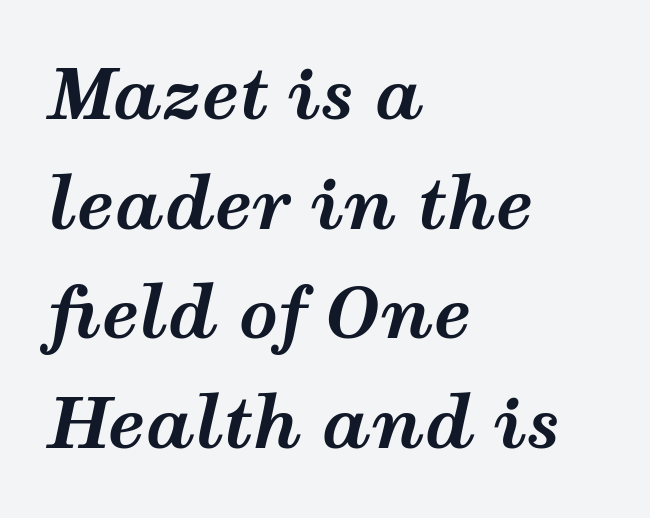
Default kerning and tracking; the words read as compact shapes. In terms of weight, the rendering is a true, heavy bold. Anything drawn beneath the words? Only blank space. Tall strokes in this sample are angled rather than plumb. Is this a fixed-width face? No — the glyphs have proportional, varying widths. In CSS terms this would be text-align: left.
